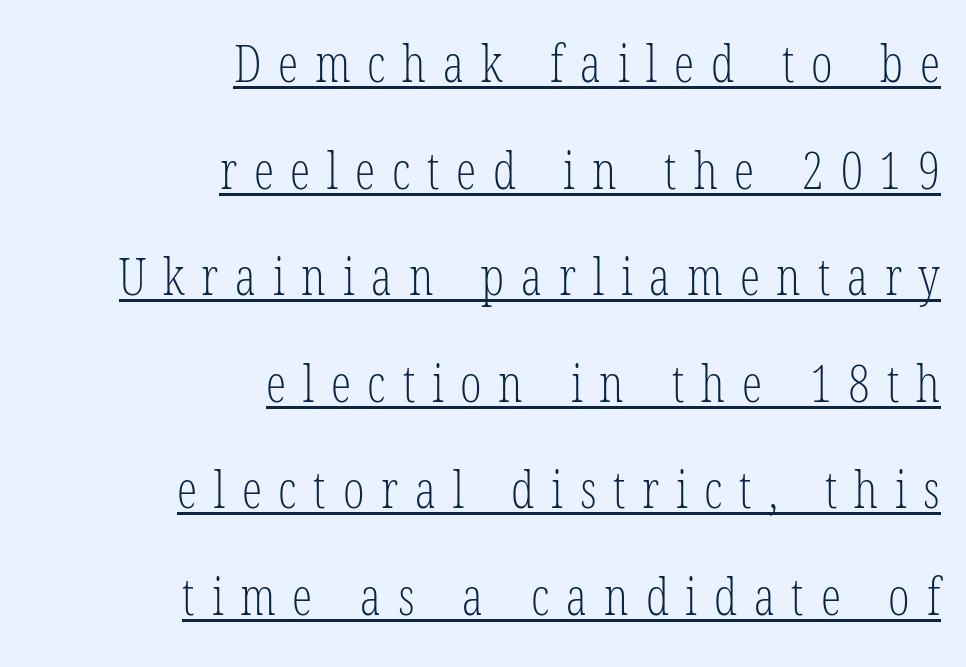
Does a line run under the words? Yes, clearly. The tracking jumps out immediately: characters are airy and widely separated. The lines are quadded right. Does the leading feel generous? Absolutely, it's lavish. The rendering uses natural spacing where letterforms have individual widths.
